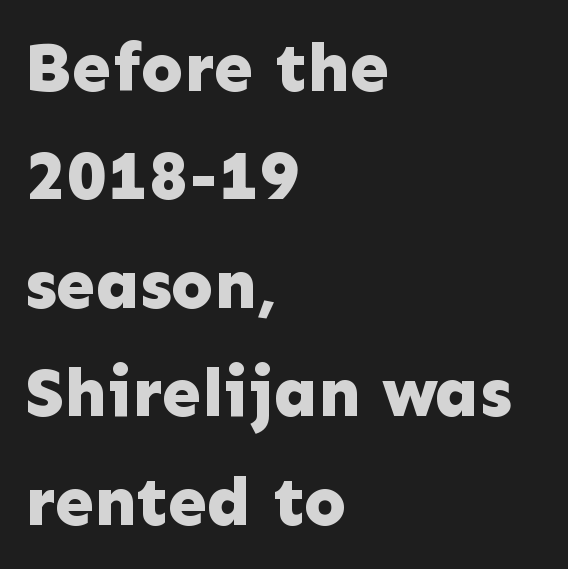
{"serif": "no", "italic": "no", "bold": "yes", "weight": "bold", "width": "normal", "stroke_contrast": "low", "x_height": "medium", "monospaced": "no", "underline": "no", "align": "left", "line_spacing": "normal", "line_spacing_ratio": 1.55, "letter_spacing": "normal", "letter_spacing_em": 0.0, "glyph_px": 70}
